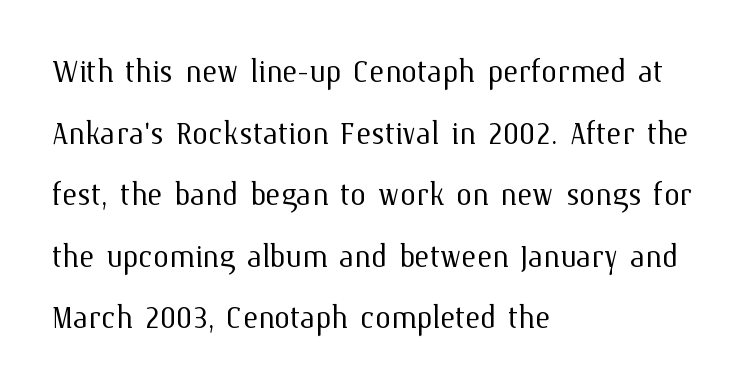
The face used here is proportionally spaced, like ordinary book or web type. Posture: upright roman. The text block is weighted toward the left margin, trailing off unevenly rightward. Between one letter and the next there's only the usual sliver of space. Check under the words: just untouched page.
